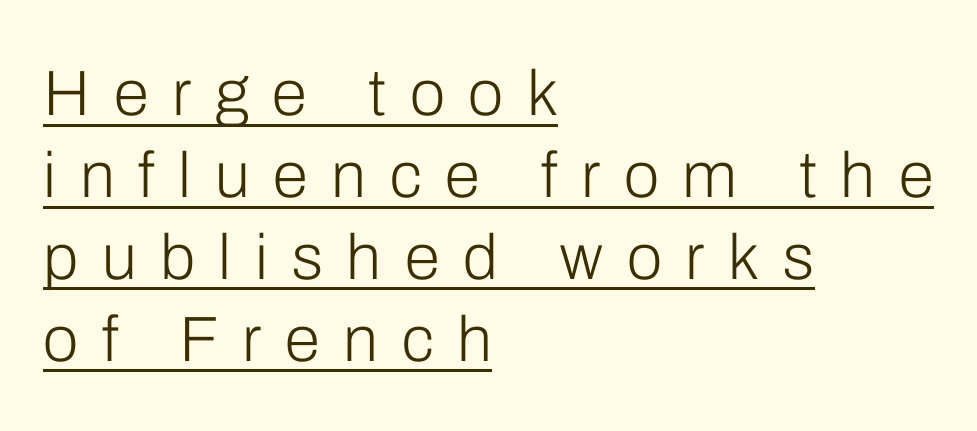
{"serif": "no", "italic": "no", "bold": "no", "weight": "light", "width": "normal", "stroke_contrast": "low", "x_height": "medium", "monospaced": "no", "underline": "yes", "align": "left", "line_spacing": "normal", "line_spacing_ratio": 1.28, "letter_spacing": "wide", "letter_spacing_em": 0.37, "glyph_px": 64}
